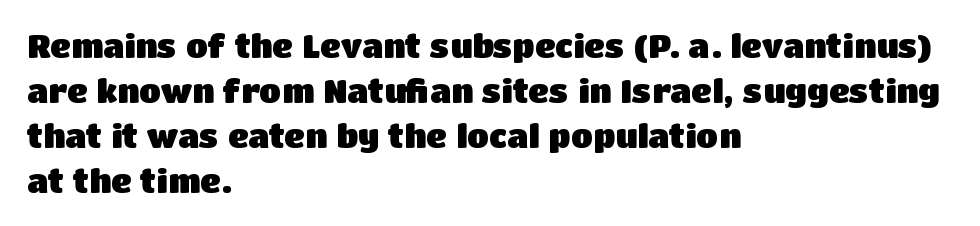
Casual observation: everything's shoved over to the left. Interline gaps are of average width in this sample. The typography opts for an upright posture over an oblique one. Caption: standard tracking, unaltered.
